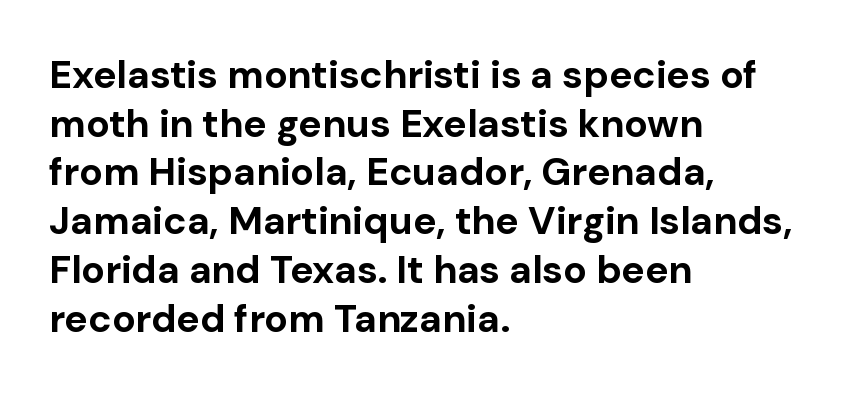
Q: Is the text bold? A: Yes.
Q: Is the text italic (slanted)? A: No, it is upright.
Q: Is the typeface a serif or a sans-serif typeface? A: Sans-serif.
Q: Is the text underlined? A: No.
Q: How is the paragraph aligned? A: Left-aligned.
Q: Is the spacing between letters normal or unusually wide? A: Normal.
Q: Is the spacing between lines tight, normal or loose? A: Normal.
Q: Width (condensed, normal, or wide)? A: Normal.
Q: Stroke contrast? A: Low.
Q: x-height? A: Medium.
Q: Monospaced? A: No.
